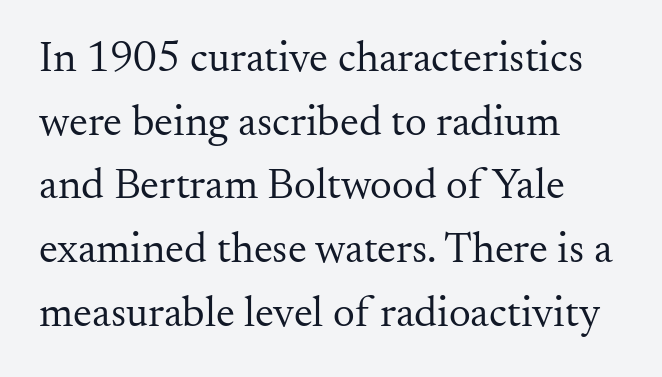
Students, note that the glyphs here touch the page at normal intervals. The area under the type is left untouched. Posture: upright roman. The designer went with a serif here, giving each stem small feet. Ink coverage per letter is moderate at most.
